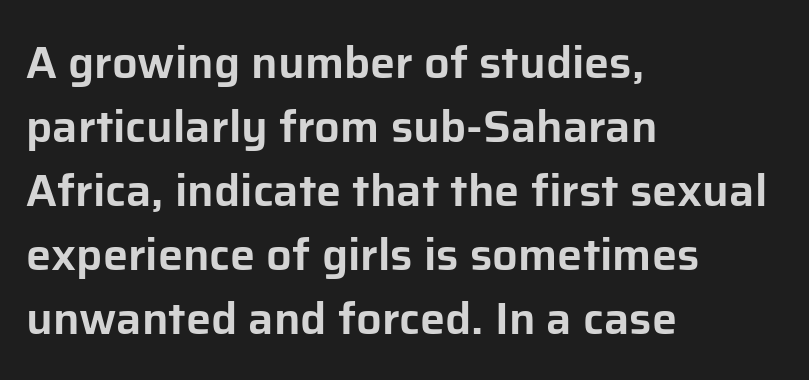
Upright lettering throughout. Character widths vary here, with narrow letters taking less room than wide ones. The lines sit at an ordinary, default distance from one another. Decoration check: the copy has no underline. The text was rendered using a sans face with plain stroke endings.
